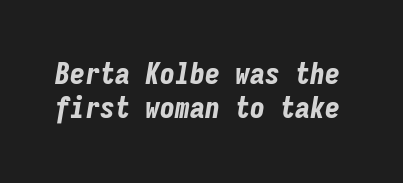
Look at the tracking — it's just the regular setting, nothing added. Monospaced: the letters line up in strict vertical columns. Does the lettering tilt? It does — this is italic. The passage shown is not underscored anywhere. The glyphs have the mass of a bold cut. How would I describe the line gaps? Narrow and economical.
